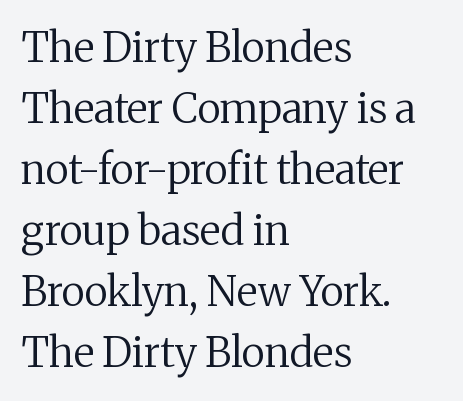
The image shows 41 px regular-weight serif type, upright; set left-aligned, normal line spacing (1.49x), normal letter spacing, not underlined; medium stroke contrast and a medium x-height.
